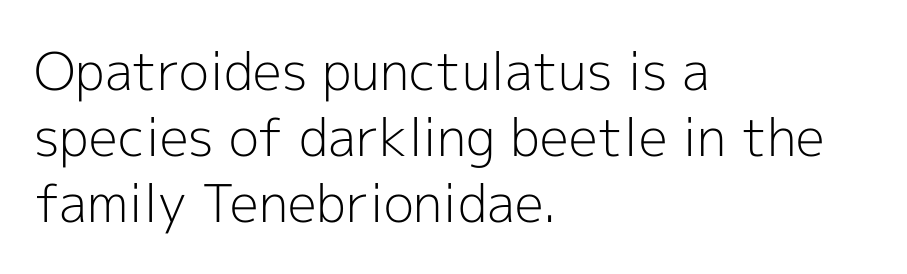
The image shows 52 px light sans-serif type, upright; set left-aligned, normal line spacing (1.27x), normal letter spacing, not underlined; a medium x-height.
